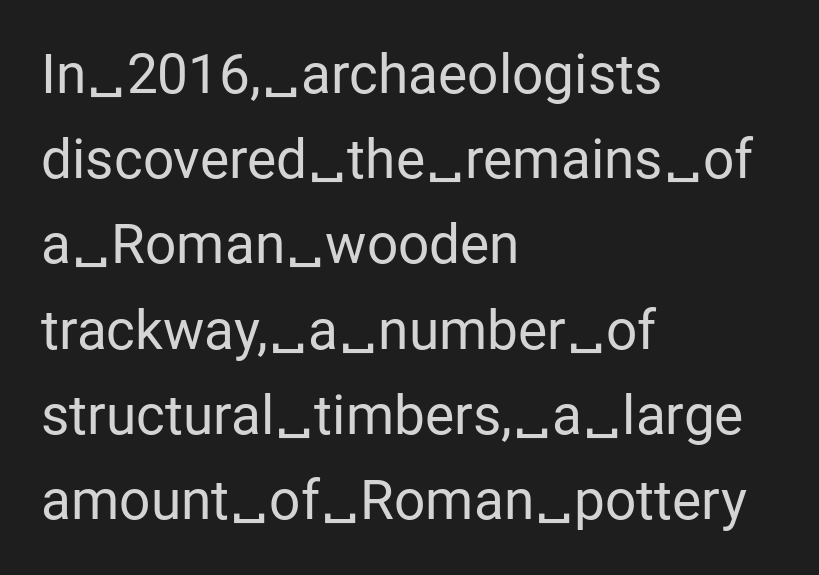
{"serif": "no", "italic": "no", "bold": "no", "weight": "regular", "width": "normal", "stroke_contrast": "low", "x_height": "medium", "monospaced": "no", "underline": "no", "align": "left", "line_spacing": "normal", "line_spacing_ratio": 1.55, "letter_spacing": "normal", "letter_spacing_em": 0.0, "glyph_px": 55}
